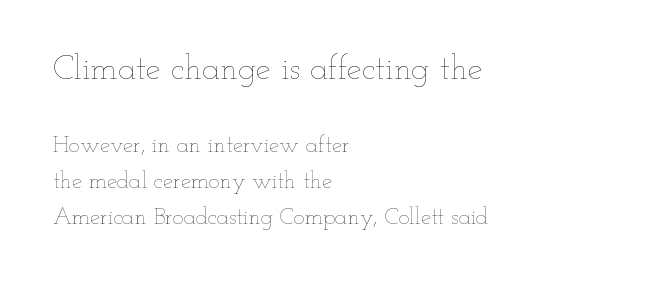
{"italic": "no", "bold": "no", "weight": "thin", "width": "wide", "stroke_contrast": "low", "x_height": "small", "monospaced": "no", "underline": "no", "align": "left", "line_spacing": "normal", "line_spacing_ratio": 1.57, "letter_spacing": "normal", "letter_spacing_em": 0.0, "larger_block": "first", "size_ratio": 1.48, "glyph_px": 34}
